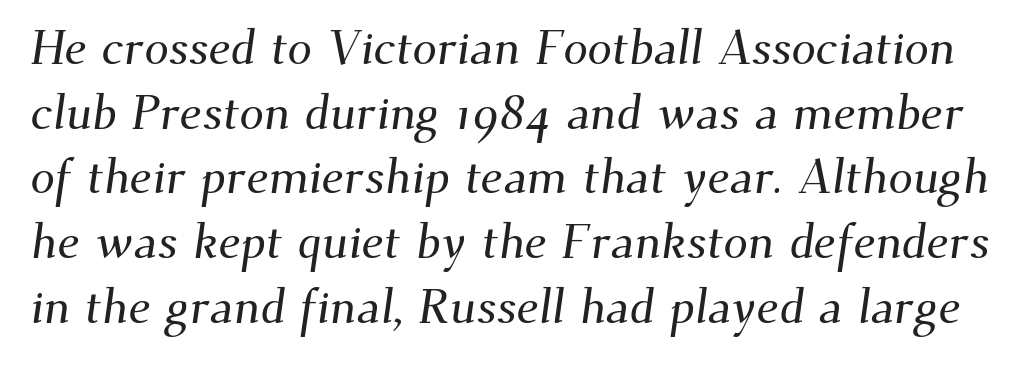
{"serif": "yes", "width": "normal", "stroke_contrast": "medium", "x_height": "small", "monospaced": "no", "underline": "no", "line_spacing": "normal", "line_spacing_ratio": 1.32, "letter_spacing": "normal", "letter_spacing_em": 0.0, "glyph_px": 49}
